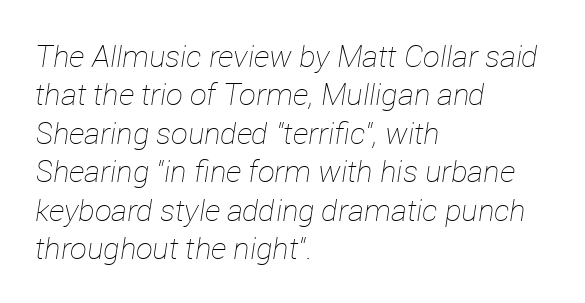
{"italic": "yes", "lean": "right", "slant_degrees": 12, "bold": "no", "weight": "thin", "width": "normal", "stroke_contrast": "low", "x_height": "medium", "monospaced": "no", "underline": "no", "align": "left", "line_spacing": "normal", "line_spacing_ratio": 1.28, "letter_spacing": "normal", "letter_spacing_em": 0.0, "glyph_px": 30}
